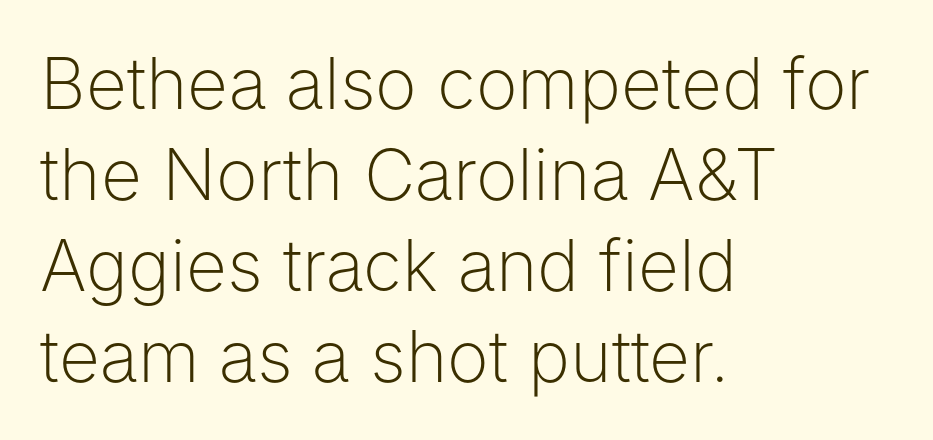
Q: Is the text bold? A: No.
Q: Is the text italic (slanted)? A: No, it is upright.
Q: Is the typeface a serif or a sans-serif typeface? A: Sans-serif.
Q: Is the text underlined? A: No.
Q: How is the paragraph aligned? A: Left-aligned.
Q: Is the spacing between letters normal or unusually wide? A: Normal.
Q: Is the spacing between lines tight, normal or loose? A: Normal.
Q: Width (condensed, normal, or wide)? A: Normal.
Q: Stroke contrast? A: Low.
Q: x-height? A: Medium.
Q: Monospaced? A: No.
